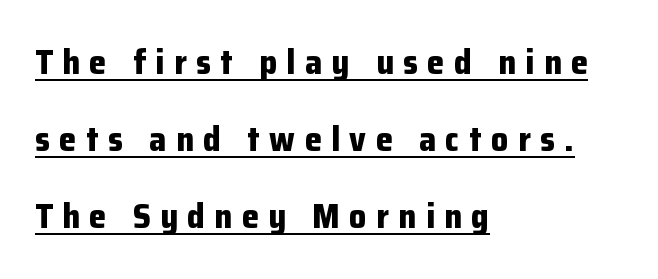
Q: Is the text bold? A: Yes.
Q: Is the text italic (slanted)? A: No, it is upright.
Q: Is the typeface a serif or a sans-serif typeface? A: Sans-serif.
Q: Is the text underlined? A: Yes.
Q: How is the paragraph aligned? A: Left-aligned.
Q: Is the spacing between letters normal or unusually wide? A: Unusually wide.
Q: Is the spacing between lines tight, normal or loose? A: Loose.
Q: Width (condensed, normal, or wide)? A: Normal.
Q: Stroke contrast? A: Low.
Q: x-height? A: Medium.
Q: Monospaced? A: No.
